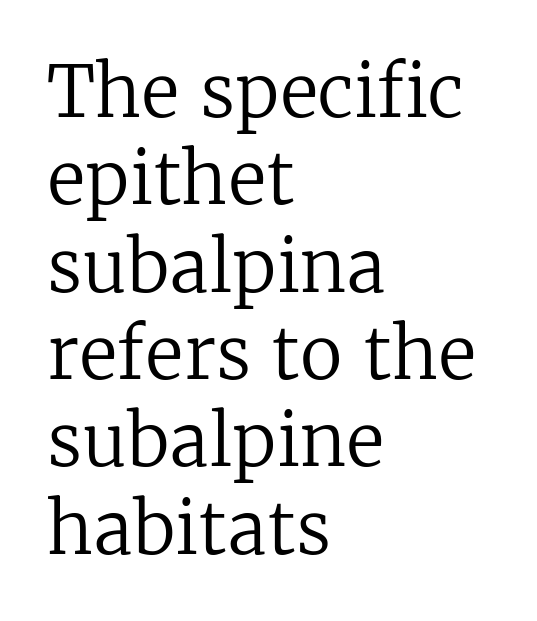
This reads as an unemphasized weight, regular at the heaviest. These lines are rendered in a variable-pitch font. The passage is arranged the way most books set body copy — flush left. The gaps between neighbouring characters are ordinary and unremarkable.
